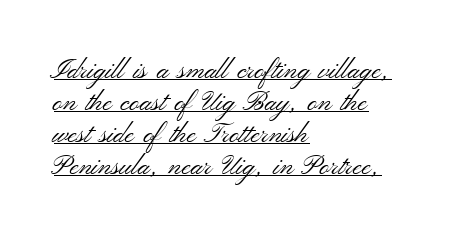
{"bold": "no", "underline": "yes", "align": "left", "line_spacing_ratio": 1.18, "letter_spacing": "normal", "letter_spacing_em": 0.0, "glyph_px": 27}
